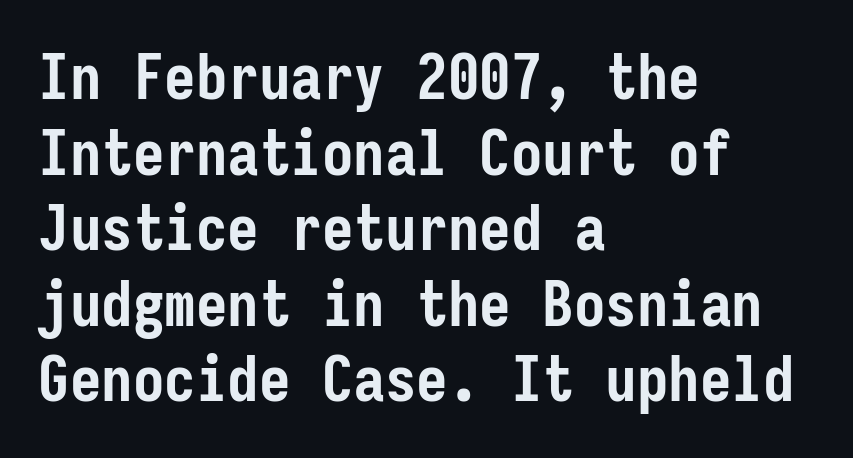
{"serif": "no", "italic": "no", "bold": "yes", "weight": "semibold", "width": "condensed", "stroke_contrast": "low", "x_height": "medium", "monospaced": "yes", "underline": "no", "align": "left", "line_spacing_ratio": 1.2, "letter_spacing": "normal", "letter_spacing_em": 0.0, "glyph_px": 63}
